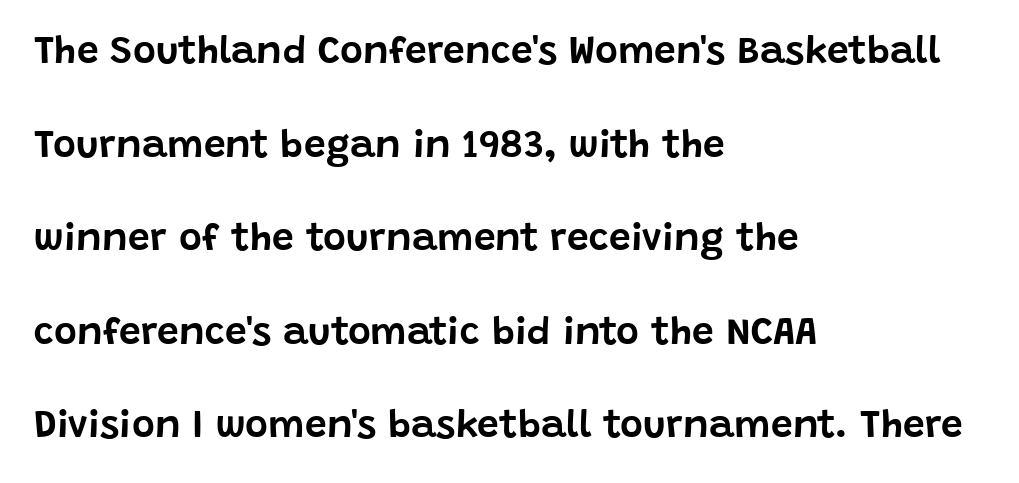
The image shows 39 px sans-serif type, upright; set left-aligned, loose line spacing (2.4x), normal letter spacing, not underlined; low stroke contrast and a large x-height.
